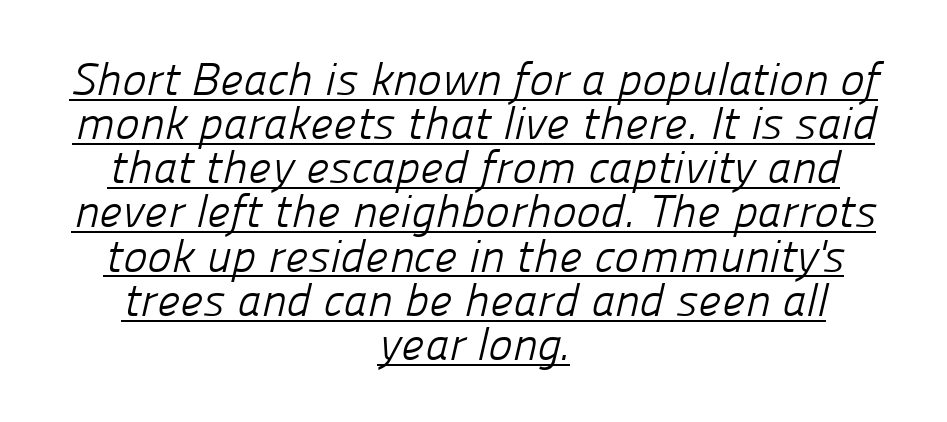
The image shows 46 px light sans-serif type; set centered, tight line spacing (0.96x), normal letter spacing, underlined; low stroke contrast and a medium x-height.
